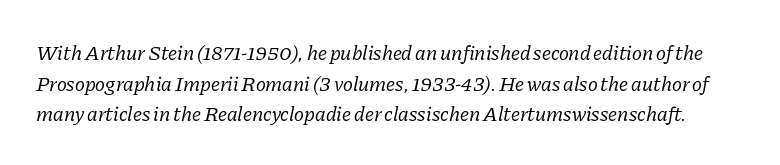
Q: Is the text bold? A: No.
Q: Is the text italic (slanted)? A: Yes, it leans right by about 11 degrees.
Q: Is the text underlined? A: No.
Q: Is the spacing between letters normal or unusually wide? A: Normal.
Q: Is the spacing between lines tight, normal or loose? A: Normal.
